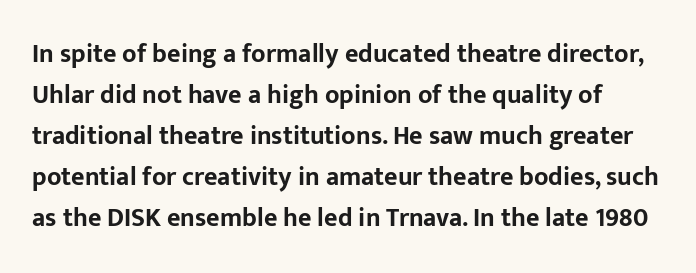
Q: Is the text bold? A: Yes.
Q: Is the text italic (slanted)? A: No, it is upright.
Q: Is the text underlined? A: No.
Q: Is the spacing between letters normal or unusually wide? A: Normal.
Q: Is the spacing between lines tight, normal or loose? A: Normal.
